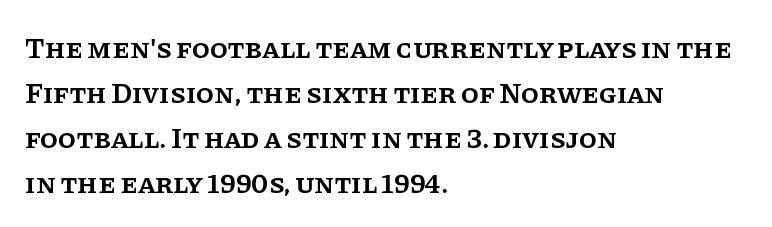
Line beginnings align vertically; line endings do not. A typesetter would call this proportional, since set widths differ per character. Caption: semibold face, moderately heavy strokes. Type without underlining. This sample uses plain, unmodified letter spacing.
